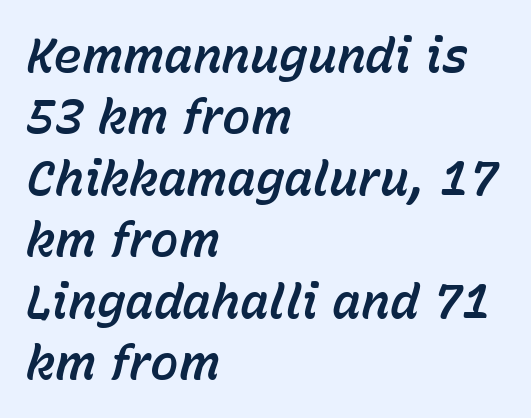
{"italic": "yes", "lean": "right", "slant_degrees": 15, "width": "normal", "stroke_contrast": "low", "x_height": "medium", "monospaced": "no", "underline": "no", "align": "left", "line_spacing": "normal", "line_spacing_ratio": 1.28, "letter_spacing": "normal", "letter_spacing_em": 0.0, "glyph_px": 48}
